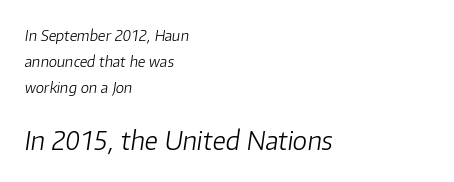
Words float on clear page, feet unadorned. Counters stay open thanks to moderate or lighter strokes. Italic: yes, the glyphs are oblique. The paragraph has a hard left edge and a soft right edge.
